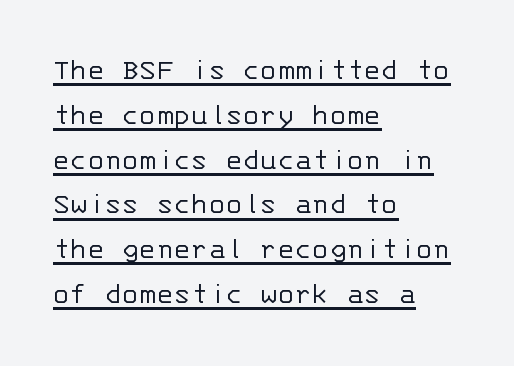
The image shows 32 px light sans-serif type, upright, monospaced; set left-aligned, normal line spacing (1.4x), normal letter spacing, underlined; low stroke contrast and a large x-height.
